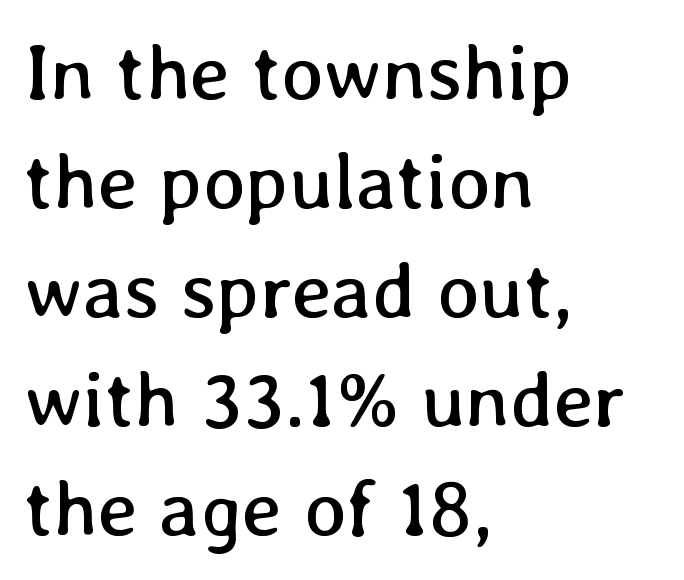
{"italic": "no", "bold": "no", "weight": "regular", "width": "normal", "stroke_contrast": "low", "x_height": "medium", "monospaced": "no", "underline": "no", "align": "left", "line_spacing": "normal", "line_spacing_ratio": 1.38, "letter_spacing": "normal", "letter_spacing_em": 0.0, "glyph_px": 79}
